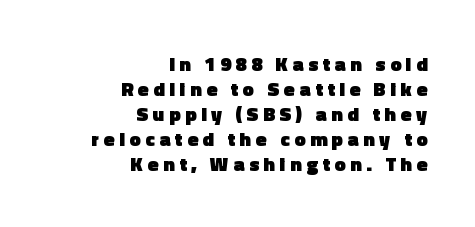
{"italic": "no", "bold": "yes", "underline": "no", "align": "right", "line_spacing": "normal", "line_spacing_ratio": 1.25, "letter_spacing": "wide", "letter_spacing_em": 0.23, "glyph_px": 20}
